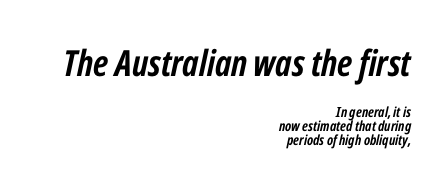
The image shows 36 px semibold, condensed type, italic (leaning right); set right-aligned, tight line spacing (1.0x), normal letter spacing, not underlined; the first (top) block is 2.57x larger; low stroke contrast and a medium x-height.
